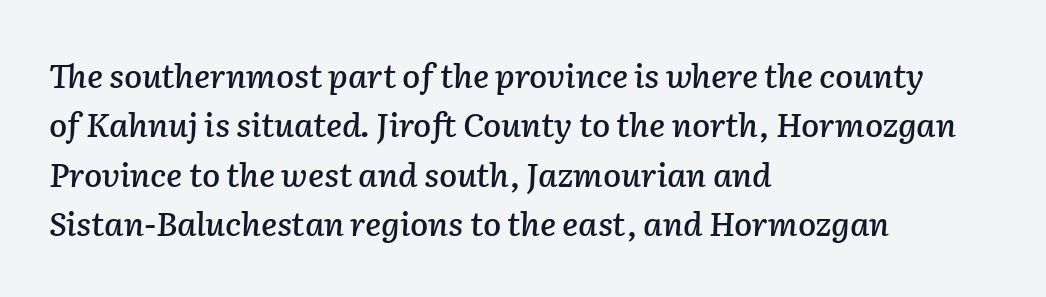
Q: Is the text italic (slanted)? A: Yes, it leans right by about 2 degrees.
Q: Is the text underlined? A: No.
Q: How is the paragraph aligned? A: Left-aligned.
Q: Is the spacing between letters normal or unusually wide? A: Normal.
Q: Is the spacing between lines tight, normal or loose? A: Normal.
Q: Width (condensed, normal, or wide)? A: Normal.
Q: Stroke contrast? A: Low.
Q: x-height? A: Medium.
Q: Monospaced? A: No.
